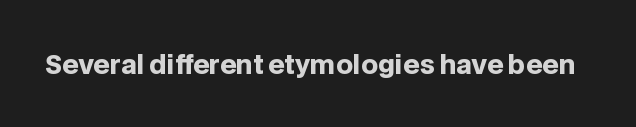
{"italic": "no", "bold": "yes", "underline": "no", "letter_spacing": "normal", "letter_spacing_em": 0.0, "glyph_px": 26}
